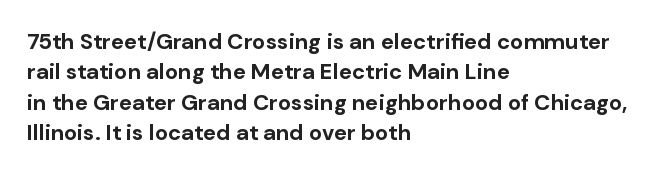
Q: Is the text bold? A: Yes.
Q: Is the text italic (slanted)? A: No, it is upright.
Q: Is the text underlined? A: No.
Q: How is the paragraph aligned? A: Left-aligned.
Q: Is the spacing between letters normal or unusually wide? A: Normal.
Q: Is the spacing between lines tight, normal or loose? A: Normal.
